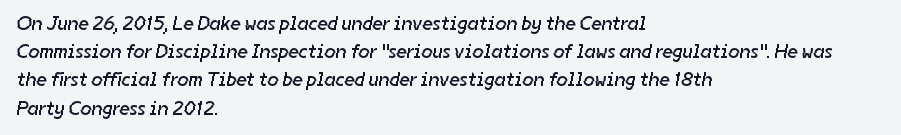
The image shows 20 px text type; set left-aligned, normal line spacing (1.41x), normal letter spacing, not underlined.
